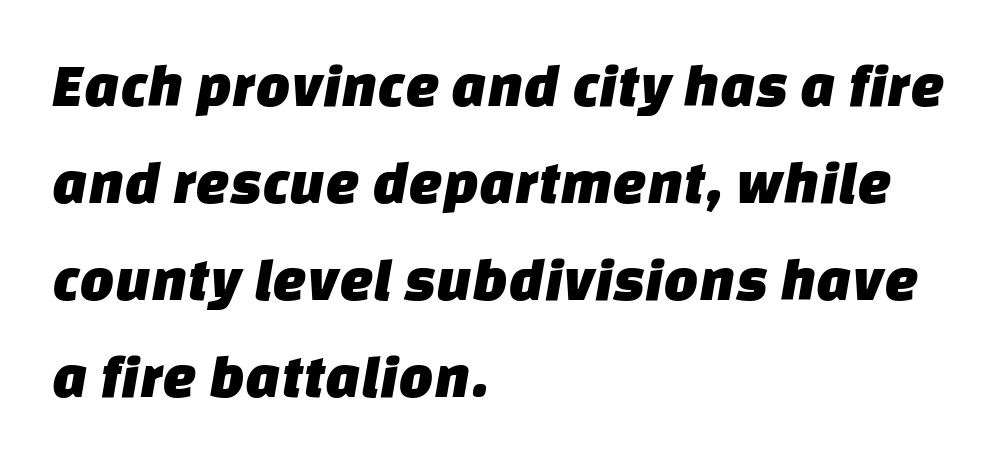
Nothing unusual about the tracking: characters are spaced as the font intends. These lines are rendered in a variable-pitch font. Is this a sans? Yes — the strokes have no serifs. These lines sit exactly where default settings would place them. The words here are not underlined. The paragraph has a hard left edge and a soft right edge.
